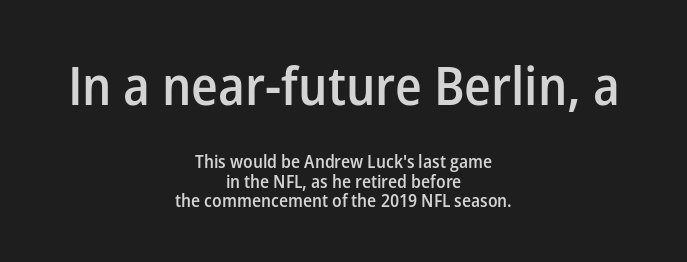
Q: Is the text bold? A: Semi-bold.
Q: Is the text italic (slanted)? A: No, it is upright.
Q: Is the typeface a serif or a sans-serif typeface? A: Sans-serif.
Q: Is the text underlined? A: No.
Q: How is the paragraph aligned? A: Centered.
Q: Is the spacing between letters normal or unusually wide? A: Normal.
Q: Is the spacing between lines tight, normal or loose? A: Tight.
Q: Which block of text is set in a larger size, the first (top) or the second (bottom)? A: The first (top) one.
Q: Width (condensed, normal, or wide)? A: Normal.
Q: Stroke contrast? A: Low.
Q: x-height? A: Medium.
Q: Monospaced? A: No.
